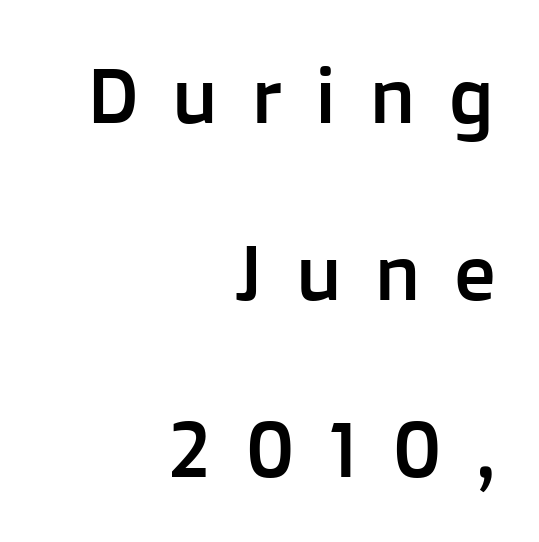
Widely set lines give the paragraph a tall, airy silhouette. The rendering uses natural spacing where letterforms have individual widths. The line texture is sparse and dotted thanks to wide tracking. Type without underlining.
